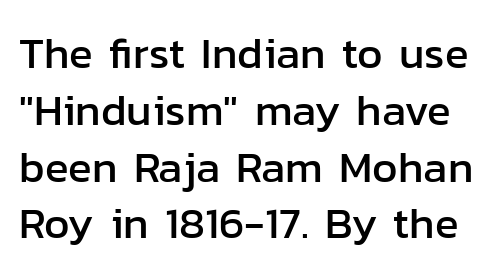
The image shows 44 px sans-serif type, upright; set normal line spacing (1.29x), normal letter spacing, not underlined; low stroke contrast and a medium x-height.
